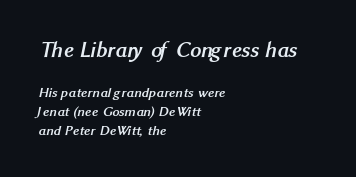
The image shows 22 px bold type; set left-aligned, normal line spacing (1.35x), normal letter spacing, not underlined; the first (top) block is 1.57x larger.
